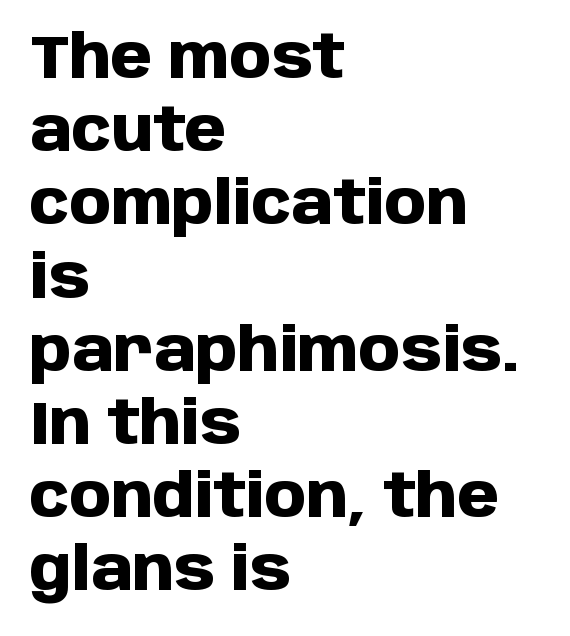
{"serif": "no", "italic": "no", "bold": "yes", "weight": "heavy", "width": "normal", "stroke_contrast": "low", "x_height": "large", "monospaced": "no", "underline": "no", "align": "left", "line_spacing_ratio": 1.22, "letter_spacing": "normal", "letter_spacing_em": 0.0, "glyph_px": 60}
